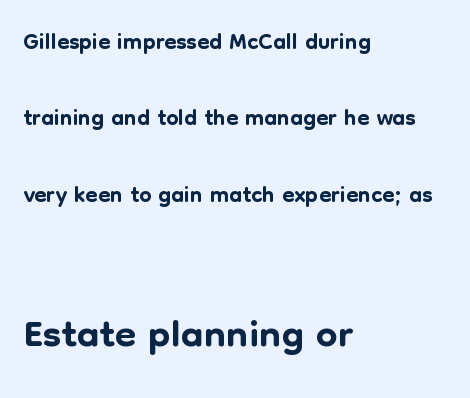
Q: Is the text italic (slanted)? A: No, it is upright.
Q: Is the typeface a serif or a sans-serif typeface? A: Sans-serif.
Q: Is the text underlined? A: No.
Q: How is the paragraph aligned? A: Left-aligned.
Q: Is the spacing between letters normal or unusually wide? A: Normal.
Q: Is the spacing between lines tight, normal or loose? A: Loose.
Q: Which block of text is set in a larger size, the first (top) or the second (bottom)? A: The second (bottom) one.
Q: Width (condensed, normal, or wide)? A: Normal.
Q: Stroke contrast? A: Low.
Q: x-height? A: Medium.
Q: Monospaced? A: No.
